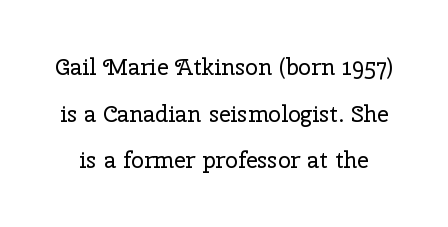
Notice the wide empty band between every row — that's loose leading. Does extra space separate the letters? No, they use regular spacing. Each stroke keeps to a modest, everyday thickness or less. This rendering features lettering with no underline. The lettering stays uniformly vertical, giving the passage a roman look.
